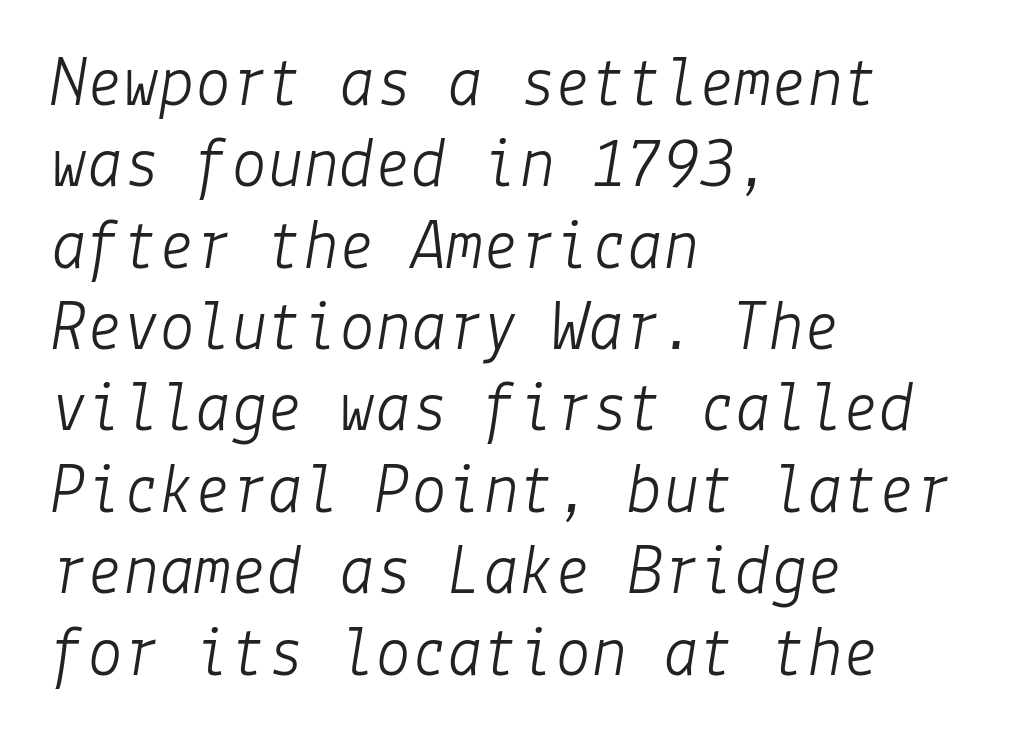
{"italic": "yes", "lean": "right", "slant_degrees": 9, "bold": "no", "weight": "light", "width": "normal", "stroke_contrast": "low", "x_height": "medium", "underline": "no", "align": "left", "line_spacing": "tight", "line_spacing_ratio": 1.13, "letter_spacing": "normal", "letter_spacing_em": 0.0, "glyph_px": 72}
